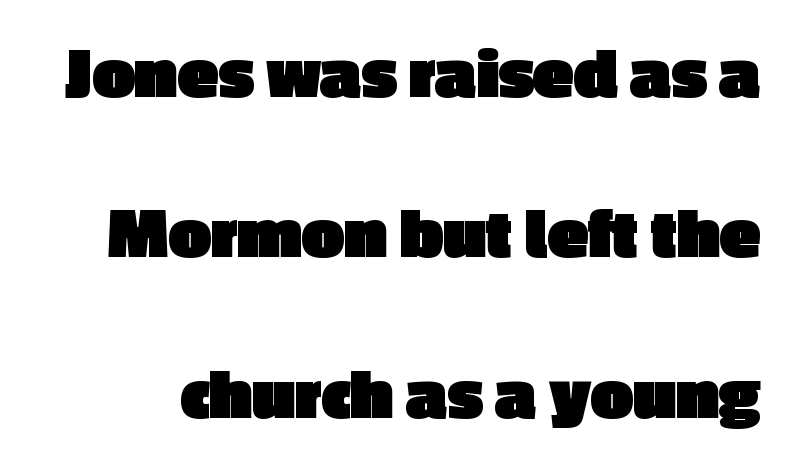
Q: Is the text bold? A: Yes.
Q: Is the text italic (slanted)? A: No, it is upright.
Q: Is the typeface a serif or a sans-serif typeface? A: Sans-serif.
Q: Is the text underlined? A: No.
Q: Is the spacing between letters normal or unusually wide? A: Normal.
Q: Is the spacing between lines tight, normal or loose? A: Loose.
Q: Width (condensed, normal, or wide)? A: Normal.
Q: x-height? A: Medium.
Q: Monospaced? A: No.
